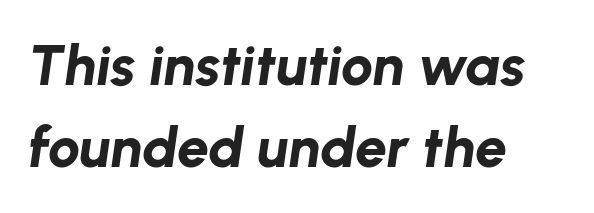
Compared with typical body copy, the letter spacing here is the same. The passage shown is typed in a proportional face where columns would drift. If you drew a line through each stem, it would be angled. Short and long lines alike share a common starting point at left. A normal amount of white space separates one row of letters from the next. Typographic density is high because the face is bold.
